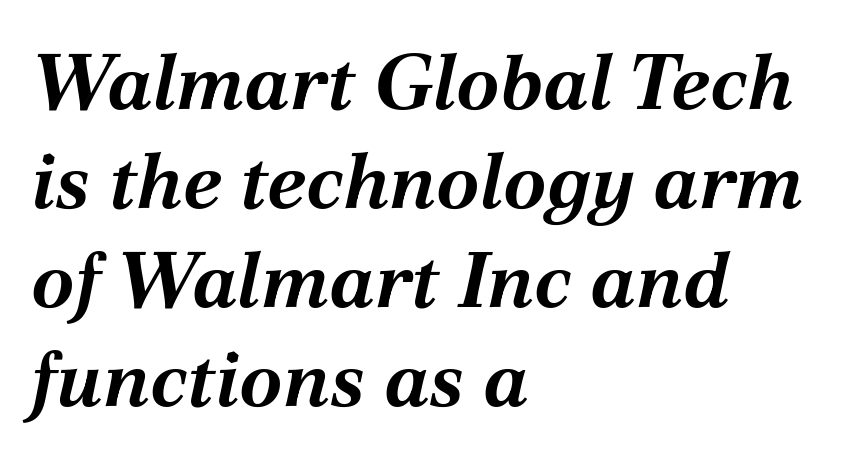
Q: Is the text bold? A: Yes.
Q: Is the text italic (slanted)? A: Yes, it leans right by about 12 degrees.
Q: Is the text underlined? A: No.
Q: How is the paragraph aligned? A: Left-aligned.
Q: Is the spacing between letters normal or unusually wide? A: Normal.
Q: Is the spacing between lines tight, normal or loose? A: Normal.
Q: Width (condensed, normal, or wide)? A: Normal.
Q: Stroke contrast? A: Medium.
Q: x-height? A: Medium.
Q: Monospaced? A: No.
